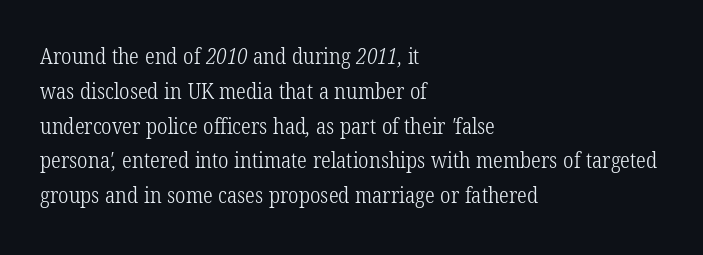
The image shows 22 px text type; set left-aligned, normal line spacing (1.58x), normal letter spacing, not underlined.
